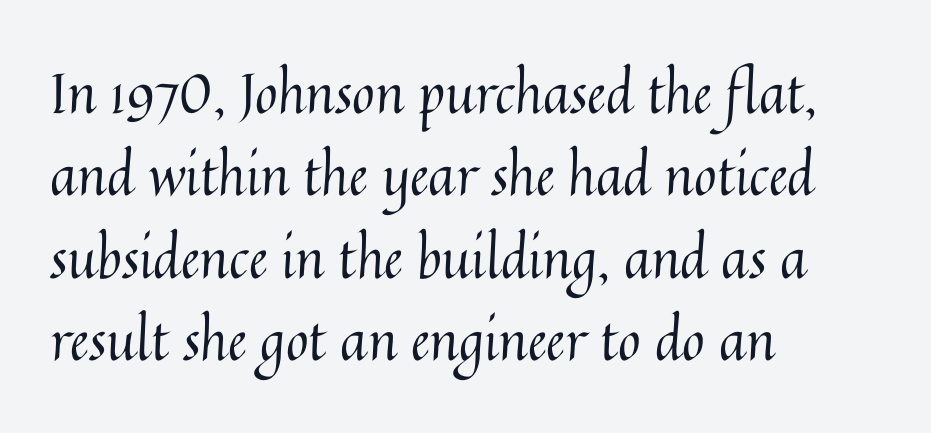
The image shows 55 px regular-weight type; set left-aligned, normal line spacing (1.5x), normal letter spacing, not underlined; medium stroke contrast and a medium x-height.
